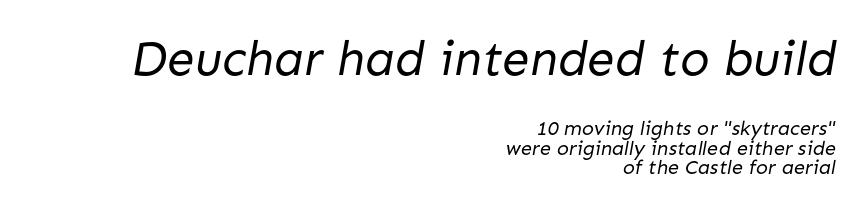
{"serif": "no", "bold": "no", "weight": "regular", "width": "normal", "stroke_contrast": "low", "x_height": "medium", "monospaced": "no", "underline": "no", "align": "right", "line_spacing": "tight", "line_spacing_ratio": 0.99, "letter_spacing": "normal", "letter_spacing_em": 0.0, "larger_block": "first", "size_ratio": 2.45, "glyph_px": 49}
